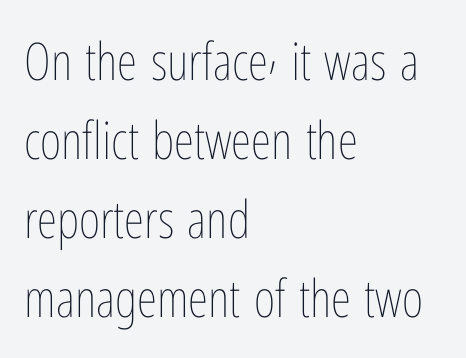
Q: Is the text bold? A: No.
Q: Is the text italic (slanted)? A: No, it is upright.
Q: Is the text underlined? A: No.
Q: How is the paragraph aligned? A: Left-aligned.
Q: Is the spacing between letters normal or unusually wide? A: Normal.
Q: Is the spacing between lines tight, normal or loose? A: Normal.
Q: Width (condensed, normal, or wide)? A: Condensed.
Q: Stroke contrast? A: Low.
Q: x-height? A: Medium.
Q: Monospaced? A: No.
